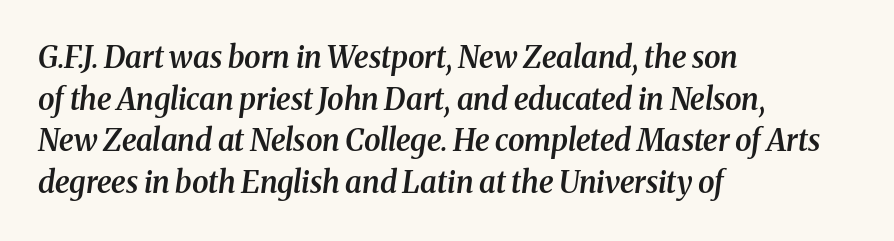
The image shows 30 px semibold serif type, italic (leaning right); set left-aligned, normal line spacing (1.39x), normal letter spacing, not underlined; medium stroke contrast and a medium x-height.
